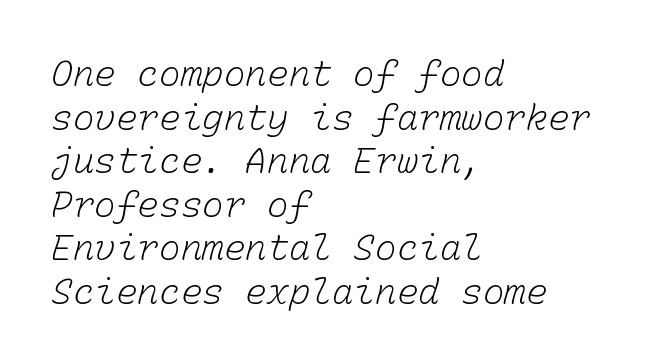
Q: Is the text bold? A: No.
Q: Is the text underlined? A: No.
Q: How is the paragraph aligned? A: Left-aligned.
Q: Is the spacing between letters normal or unusually wide? A: Normal.
Q: Width (condensed, normal, or wide)? A: Normal.
Q: Stroke contrast? A: Low.
Q: x-height? A: Medium.
Q: Monospaced? A: Yes.
